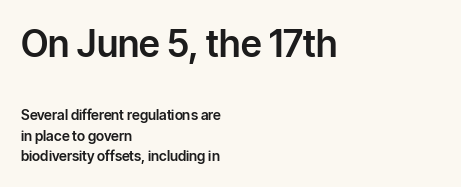
The image shows 37 px sans-serif type, upright; set left-aligned, normal line spacing (1.49x), normal letter spacing, not underlined; the first (top) block is 2.64x larger; low stroke contrast and a medium x-height.
